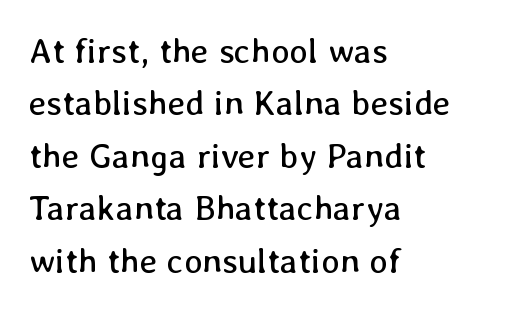
Is the block centered? No — it sits flush against the left margin. The weight would be labelled regular, book, light, or lighter still. Here the designer chose a conventional face with non-uniform glyph widths. The strip under each line holds only bare page. The horizontal fit of the characters is conventional and even. Line spacing here is normal.
